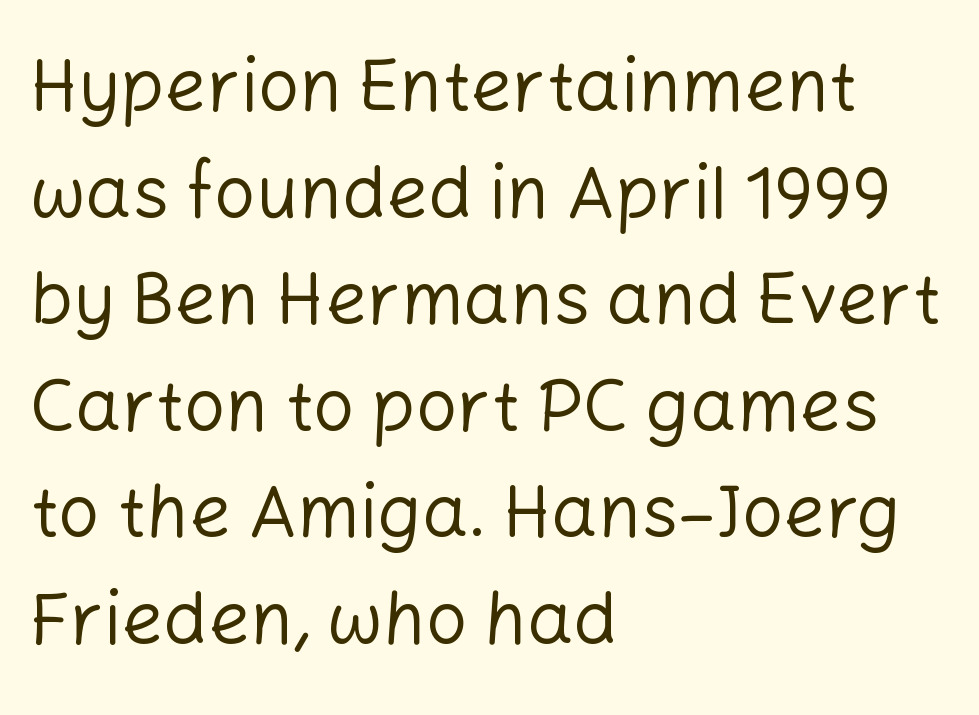
The image shows 73 px regular-weight sans-serif type, upright; set left-aligned, normal line spacing (1.46x), normal letter spacing, not underlined; low stroke contrast and a medium x-height.
